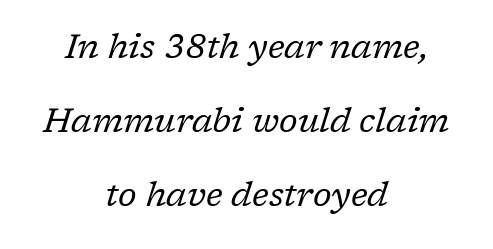
Q: Is the text bold? A: No.
Q: Is the text italic (slanted)? A: Yes, it leans right by about 17 degrees.
Q: Is the typeface a serif or a sans-serif typeface? A: Serif.
Q: Is the text underlined? A: No.
Q: How is the paragraph aligned? A: Centered.
Q: Is the spacing between letters normal or unusually wide? A: Normal.
Q: Is the spacing between lines tight, normal or loose? A: Loose.
Q: Width (condensed, normal, or wide)? A: Normal.
Q: Stroke contrast? A: Low.
Q: x-height? A: Medium.
Q: Monospaced? A: No.
